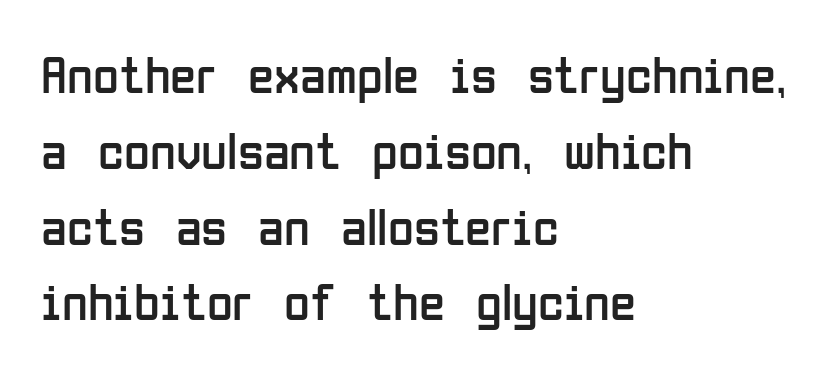
These lines stack with their left ends in a neat column. No chunkiness to these letters — they're not bold. What's the leading like? Ordinary, nothing unusual. These lines are rendered in a variable-pitch font.
